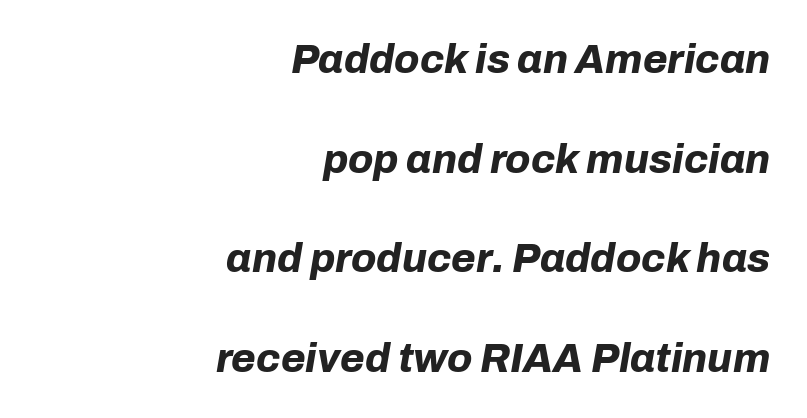
The image shows 40 px bold type, italic (leaning right); set right-aligned, loose line spacing (2.49x), normal letter spacing, not underlined; low stroke contrast and a medium x-height.
